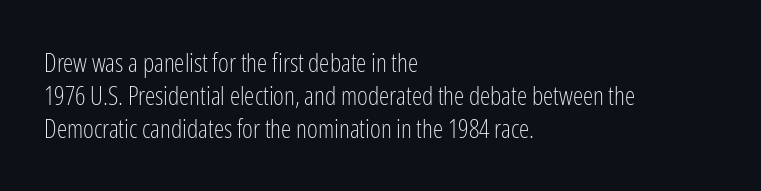
When letters stand straight like this, we call the style roman or upright. These lines sit exactly where default settings would place them. Students, note that the glyphs here touch the page at normal intervals. The passage shown is not bold in any degree. In CSS terms this would be text-align: left. Underlining? Definitely not there.
